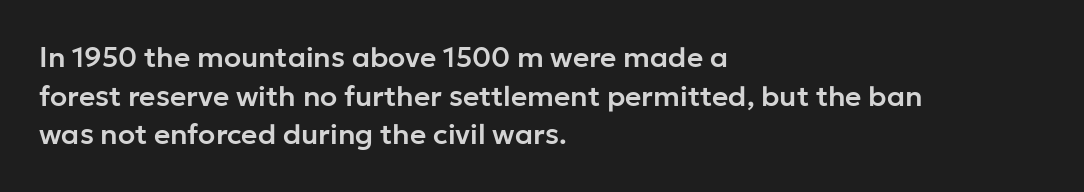
Leftover space on each line is placed entirely after the last word. Grotesque or geometric, the face here clearly has no serifs. Notice how the stems are strictly vertical — no italics here. The gap between lines stays unmarked. The face used here is proportionally spaced, like ordinary book or web type. The vertical gap from one line to the next is medium.
